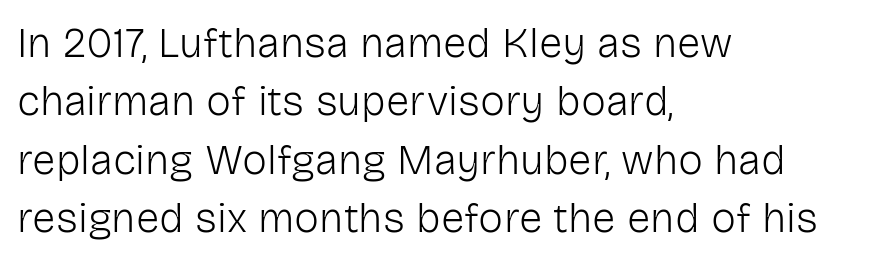
The image shows 42 px light sans-serif type, upright; set left-aligned, normal line spacing (1.39x), normal letter spacing, not underlined; low stroke contrast and a medium x-height.
